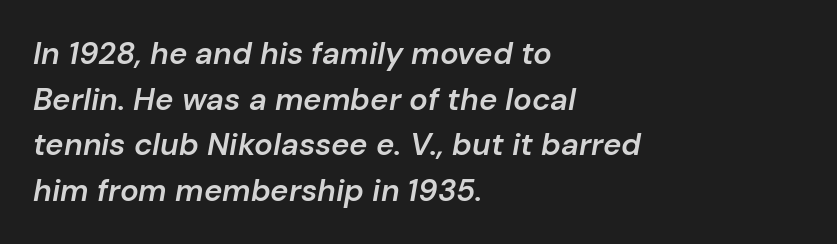
The image shows 31 px semibold type, italic (leaning right); set left-aligned, normal line spacing (1.47x), normal letter spacing, not underlined; low stroke contrast and a medium x-height.
